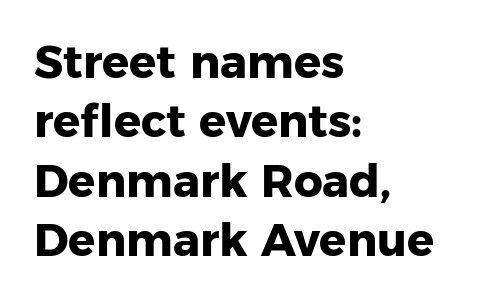
The image shows 45 px heavy sans-serif type, upright; set left-aligned, normal line spacing (1.32x), normal letter spacing, not underlined; low stroke contrast and a medium x-height.
